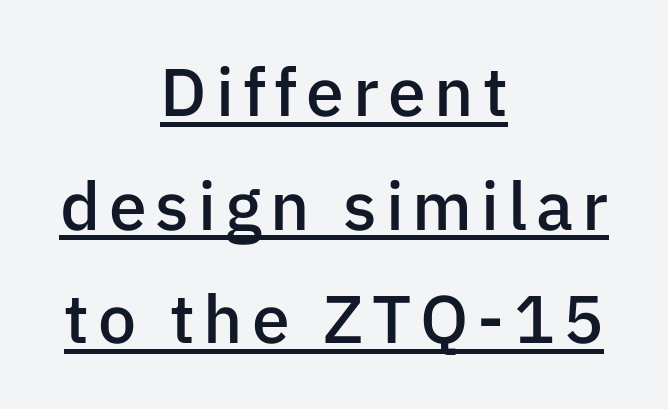
The image shows 68 px semibold sans-serif type, upright; set centered, normal line spacing (1.67x), underlined; low stroke contrast and a medium x-height.
